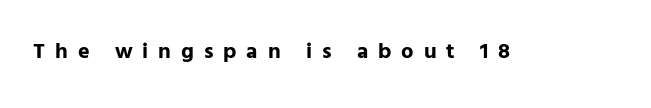
The image shows 22 px bold type, upright; set unusually wide letter spacing (+0.45 em), not underlined.
